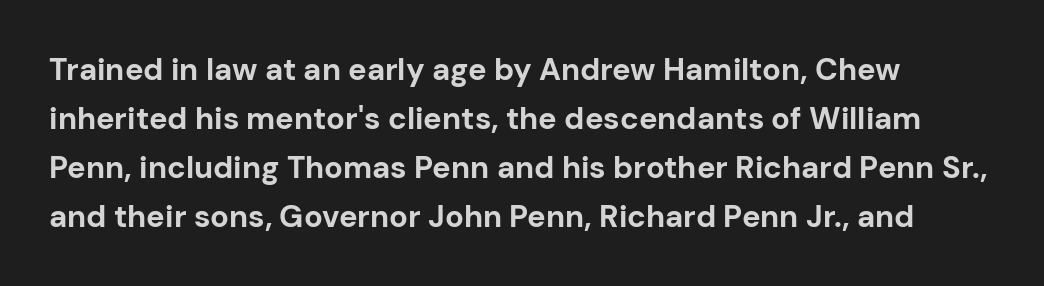
The image shows 31 px bold sans-serif type, upright; set normal line spacing (1.58x), normal letter spacing, not underlined; low stroke contrast and a medium x-height.
